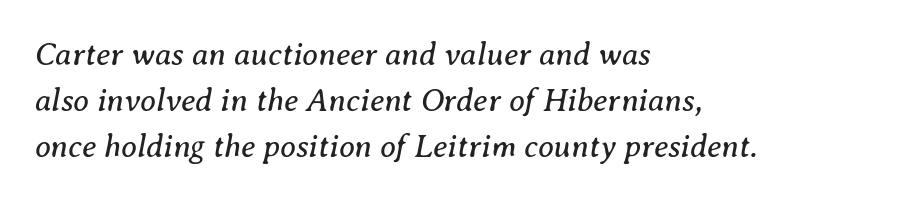
The image shows 32 px regular-weight serif type, italic (leaning right); set left-aligned, normal line spacing (1.43x), normal letter spacing, not underlined; medium stroke contrast and a medium x-height.
